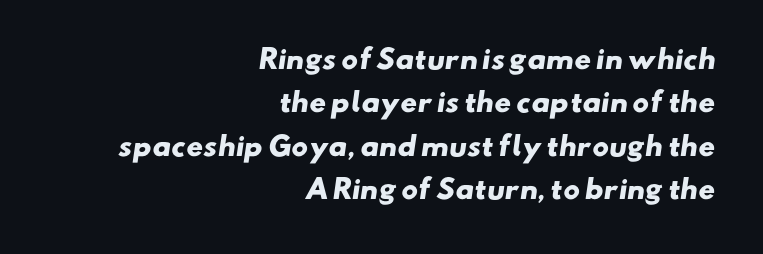
Q: Is the text bold? A: Yes.
Q: Is the text underlined? A: No.
Q: How is the paragraph aligned? A: Right-aligned.
Q: Is the spacing between letters normal or unusually wide? A: Normal.
Q: Is the spacing between lines tight, normal or loose? A: Normal.
